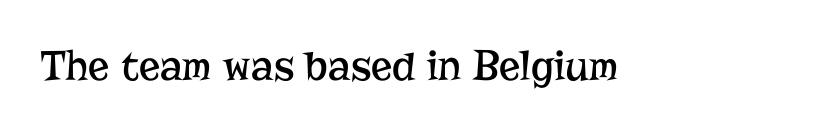
{"serif": "yes", "italic": "no", "bold": "no", "weight": "regular", "width": "normal", "stroke_contrast": "low", "x_height": "medium", "monospaced": "no", "underline": "no", "letter_spacing": "normal", "letter_spacing_em": 0.0, "glyph_px": 44}
